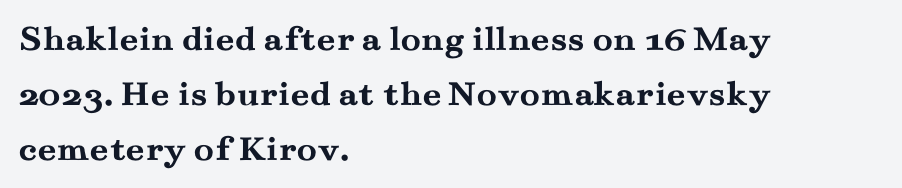
{"serif": "yes", "italic": "no", "bold": "yes", "weight": "semibold", "width": "wide", "stroke_contrast": "medium", "x_height": "small", "monospaced": "no", "underline": "no", "align": "left", "line_spacing": "normal", "line_spacing_ratio": 1.48, "letter_spacing": "normal", "letter_spacing_em": 0.0, "glyph_px": 37}
